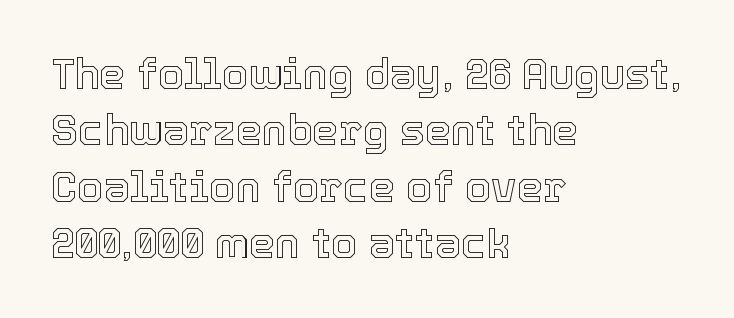
{"italic": "no", "width": "normal", "x_height": "medium", "monospaced": "no", "underline": "no", "align": "left", "line_spacing": "normal", "line_spacing_ratio": 1.34, "letter_spacing": "normal", "letter_spacing_em": 0.0, "glyph_px": 42}
